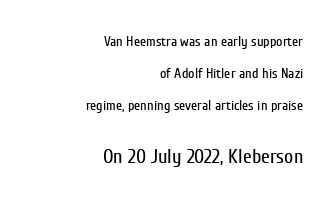
Q: Is the text bold? A: No.
Q: Is the text italic (slanted)? A: No, it is upright.
Q: Is the text underlined? A: No.
Q: How is the paragraph aligned? A: Right-aligned.
Q: Is the spacing between letters normal or unusually wide? A: Normal.
Q: Is the spacing between lines tight, normal or loose? A: Loose.
Q: Which block of text is set in a larger size, the first (top) or the second (bottom)? A: The second (bottom) one.
